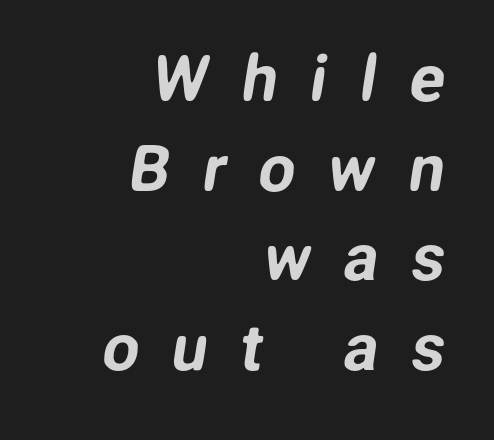
The vertical gap from one line to the next is medium. A typesetter would label this face a sans. A clean baseline with only descenders dipping below it. Character widths vary here, with narrow letters taking less room than wide ones.
